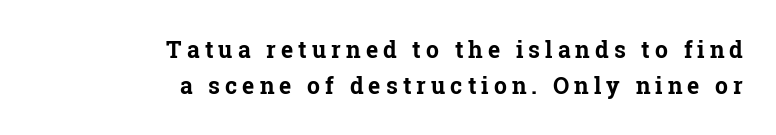
{"italic": "no", "bold": "yes", "underline": "no", "align": "right", "line_spacing": "normal", "line_spacing_ratio": 1.57, "letter_spacing": "wide", "letter_spacing_em": 0.22, "glyph_px": 23}
